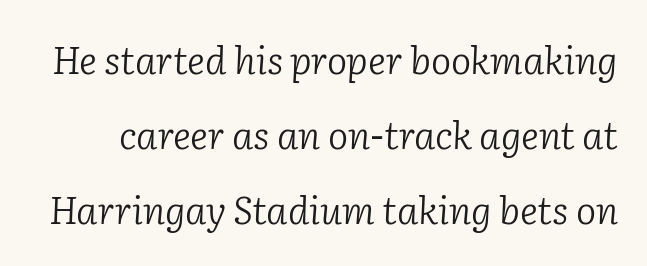
Q: Is the text bold? A: No.
Q: Is the text italic (slanted)? A: Yes, it leans right by about 2 degrees.
Q: Is the typeface a serif or a sans-serif typeface? A: Serif.
Q: Is the text underlined? A: No.
Q: Is the spacing between letters normal or unusually wide? A: Normal.
Q: Is the spacing between lines tight, normal or loose? A: Loose.
Q: Width (condensed, normal, or wide)? A: Normal.
Q: Stroke contrast? A: Low.
Q: x-height? A: Medium.
Q: Monospaced? A: No.
